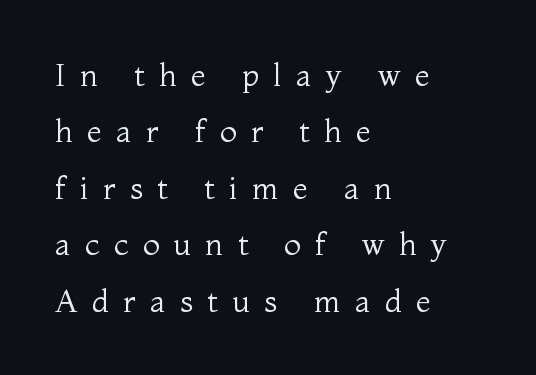
Letterform terminals end in serifs throughout the passage. Stroke mass is kept to a normal reading level or below. The rendering uses natural spacing where letterforms have individual widths. A roman cut, with each character standing at attention. Anything drawn beneath the words? Only blank space.
